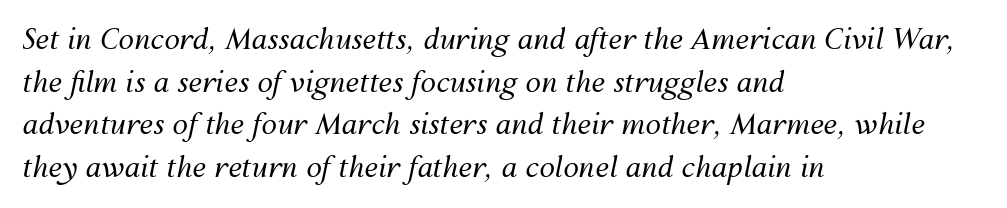
{"italic": "yes", "lean": "right", "slant_degrees": 12, "bold": "no", "weight": "regular", "width": "normal", "stroke_contrast": "medium", "x_height": "medium", "monospaced": "no", "underline": "no", "align": "left", "line_spacing": "normal", "line_spacing_ratio": 1.52, "letter_spacing": "normal", "letter_spacing_em": 0.0, "glyph_px": 28}
